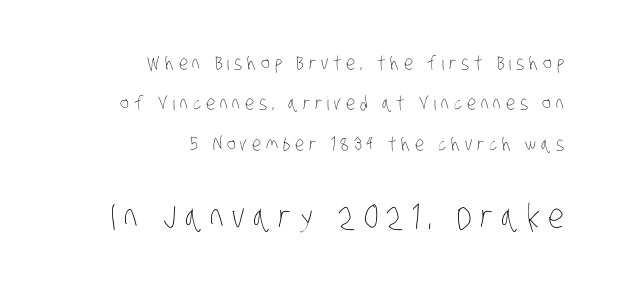
The image shows 33 px thin, condensed type; set right-aligned, loose line spacing (2.12x), unusually wide letter spacing (+0.25 em), not underlined; the second (bottom) block is 1.74x larger; low stroke contrast and a large x-height.
